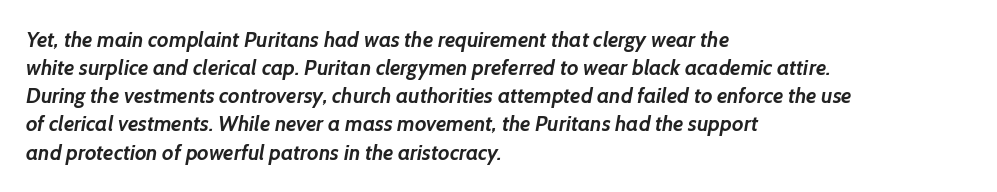
Horizontal bands of white between lines are of average thickness. The face used here is rendered with its standard letterfit. Caption: bold face, heavy strokes. Which margin do the lines hug? The left one — the right edge is uneven. A clean baseline with only descenders dipping below it.
